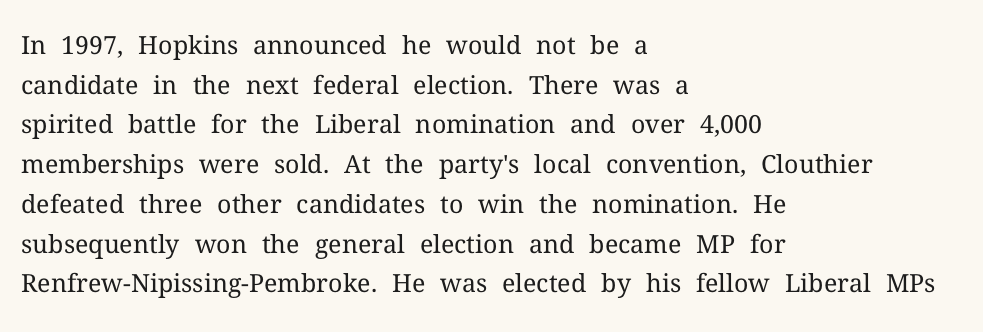
The image shows 25 px text type, upright; set left-aligned, normal line spacing (1.59x), normal letter spacing, not underlined.
